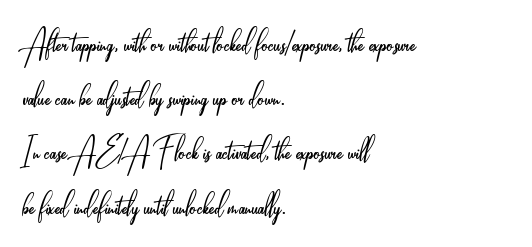
Check under the words: just untouched page. Unlike a traditional serif, this face leaves its strokes unadorned. The strokes are not fattened; the text isn't bold. Is the block centered? No — it sits flush against the left margin. Successive baselines arrive at the customary interval.
